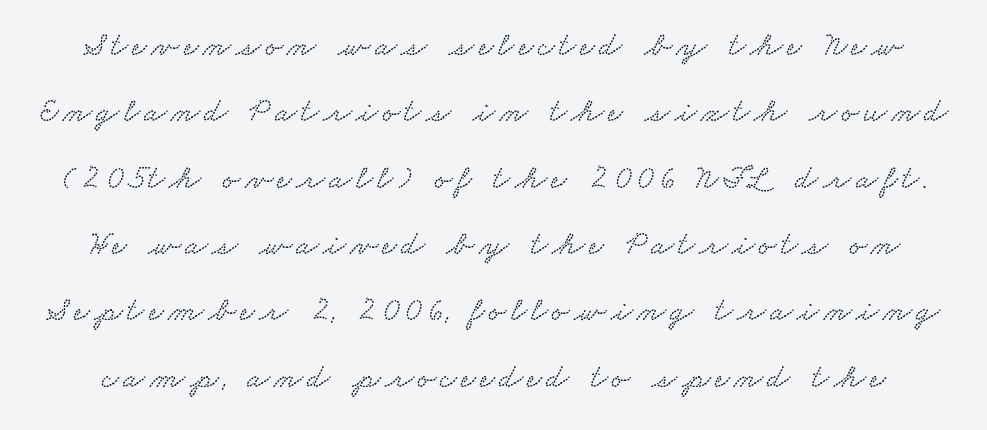
The image shows 33 px wide type; set loose line spacing (2.01x), not underlined; low stroke contrast and a small x-height.
